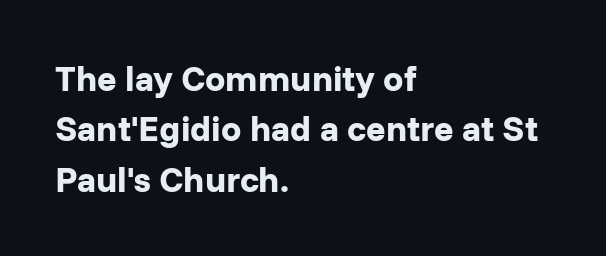
Q: Is the text bold? A: Yes.
Q: Is the text italic (slanted)? A: No, it is upright.
Q: Is the typeface a serif or a sans-serif typeface? A: Sans-serif.
Q: Is the text underlined? A: No.
Q: How is the paragraph aligned? A: Left-aligned.
Q: Is the spacing between letters normal or unusually wide? A: Normal.
Q: Is the spacing between lines tight, normal or loose? A: Normal.
Q: Width (condensed, normal, or wide)? A: Normal.
Q: Stroke contrast? A: Low.
Q: x-height? A: Medium.
Q: Monospaced? A: No.
